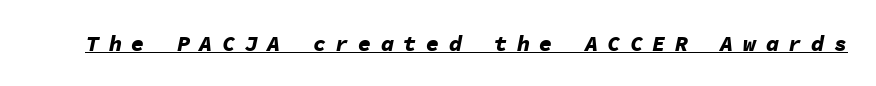
Characters are canted at an angle relative to the baseline's perpendicular. Does the weight exceed regular? Yes, all the way to bold. Decoration check: the copy is underlined. What stands out about the letter spacing? Its width — letters are far apart.
